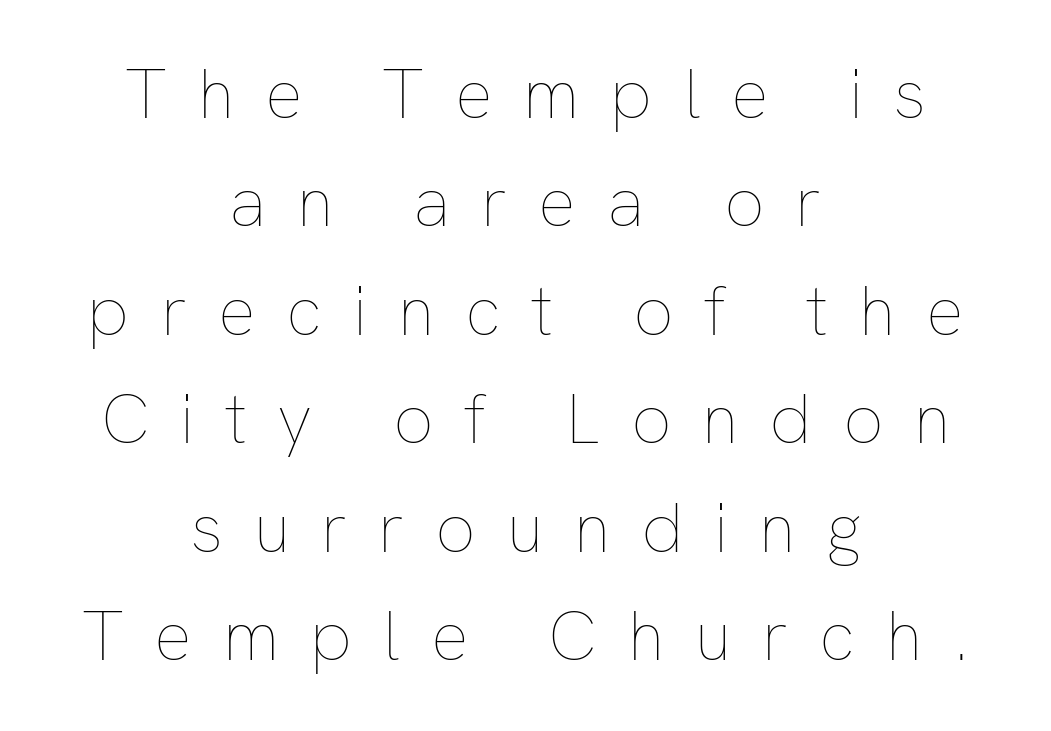
The image shows 70 px thin type, upright; set centered, normal line spacing (1.55x), unusually wide letter spacing (+0.44 em), not underlined; low stroke contrast and a medium x-height.
